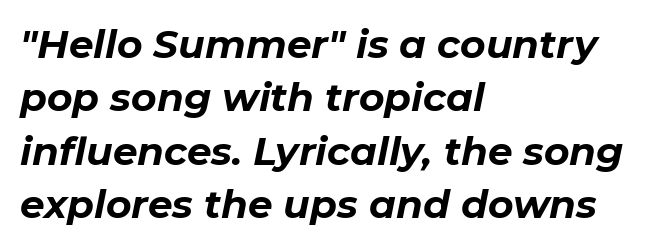
{"italic": "yes", "lean": "right", "slant_degrees": 11, "bold": "yes", "weight": "bold", "width": "normal", "stroke_contrast": "low", "x_height": "medium", "monospaced": "no", "underline": "no", "align": "left", "line_spacing": "normal", "line_spacing_ratio": 1.37, "letter_spacing": "normal", "letter_spacing_em": 0.0, "glyph_px": 39}
